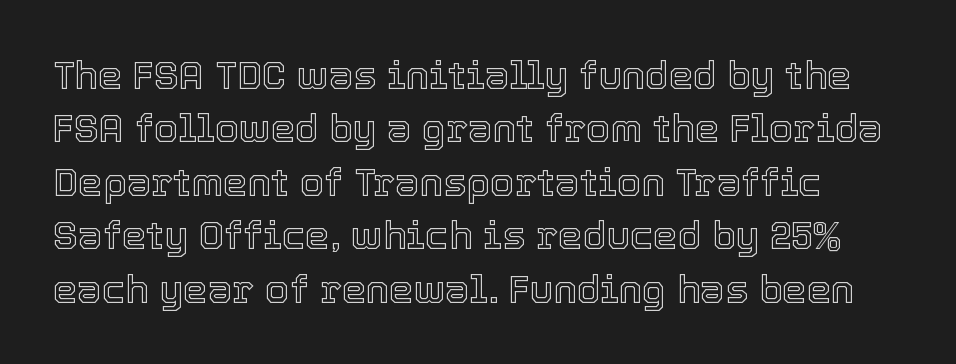
The image shows 39 px text type, upright; set normal line spacing (1.37x), normal letter spacing, not underlined; a medium x-height.
